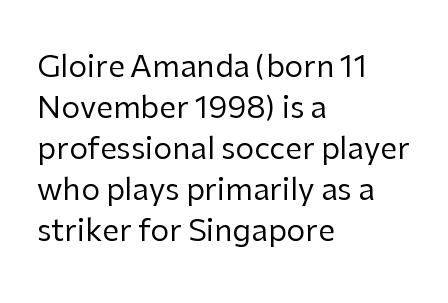
Q: Is the text bold? A: No.
Q: Is the text italic (slanted)? A: No, it is upright.
Q: Is the typeface a serif or a sans-serif typeface? A: Sans-serif.
Q: Is the text underlined? A: No.
Q: How is the paragraph aligned? A: Left-aligned.
Q: Is the spacing between letters normal or unusually wide? A: Normal.
Q: Is the spacing between lines tight, normal or loose? A: Normal.
Q: Width (condensed, normal, or wide)? A: Normal.
Q: Stroke contrast? A: Low.
Q: x-height? A: Medium.
Q: Monospaced? A: No.
